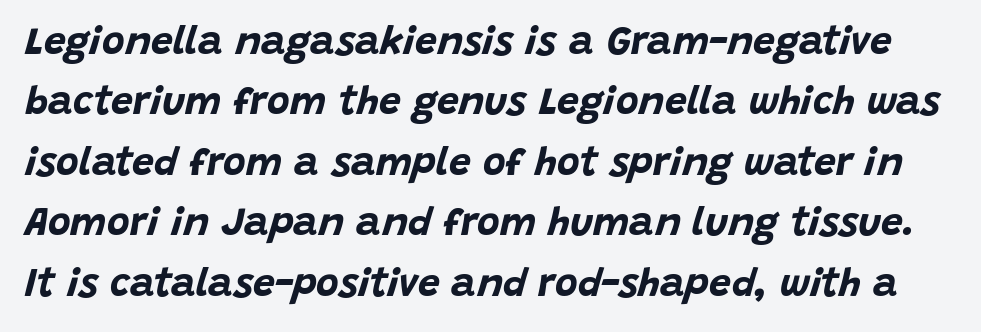
An italicized treatment has been applied to the whole sample. In terms of letterspacing, this is plain default setting. A typesetter would call this proportional, since set widths differ per character. This sample keeps an unexceptional amount of space between lines.
